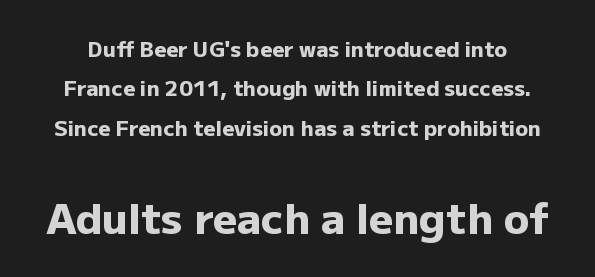
The image shows 42 px heavy sans-serif type, upright; set line spacing 1.87x, normal letter spacing, not underlined; the second (bottom) block is 2.0x larger; low stroke contrast and a medium x-height.
